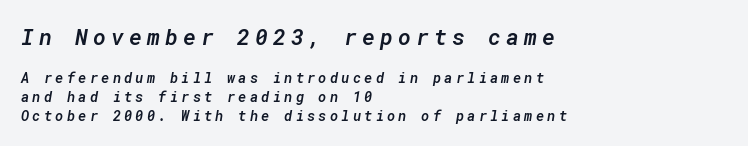
Is the letter spacing exaggerated? Yes — the characters are pushed far apart. The block of text has a typical density, with ordinary space between rows. Summary of weight: moderately heavy, a semibold. The compositor pushed each line to the left boundary.
